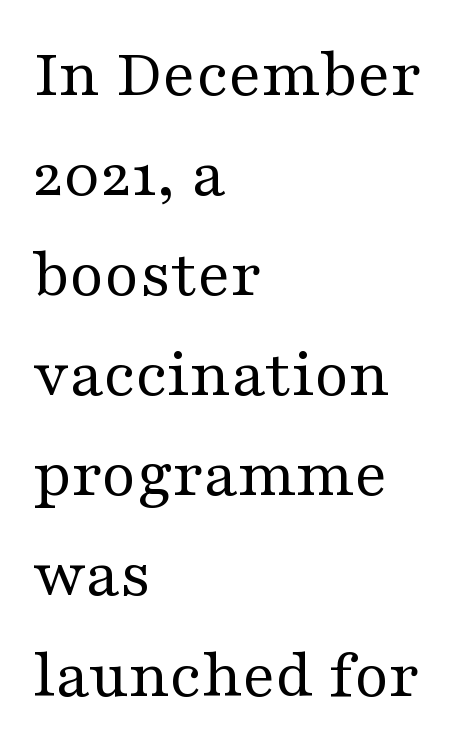
The image shows 70 px regular-weight, wide serif type, upright; set left-aligned, normal line spacing (1.43x), normal letter spacing, not underlined; medium stroke contrast and a medium x-height.
